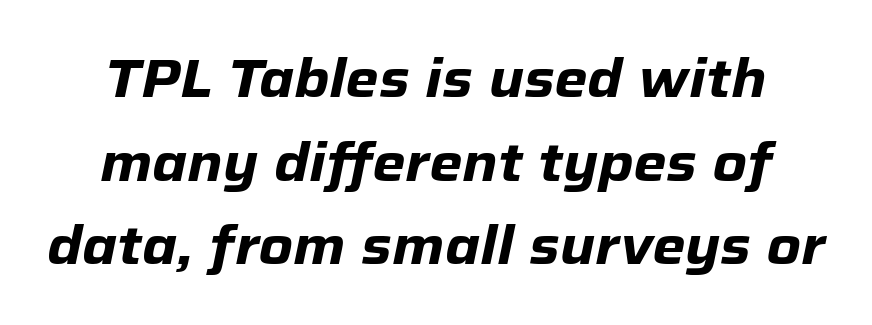
The font is running at its bold setting. There is no visible air inserted between adjacent glyphs. Descender tails drop into unmarked territory. Varying glyph widths throughout — classic text-font behaviour.
